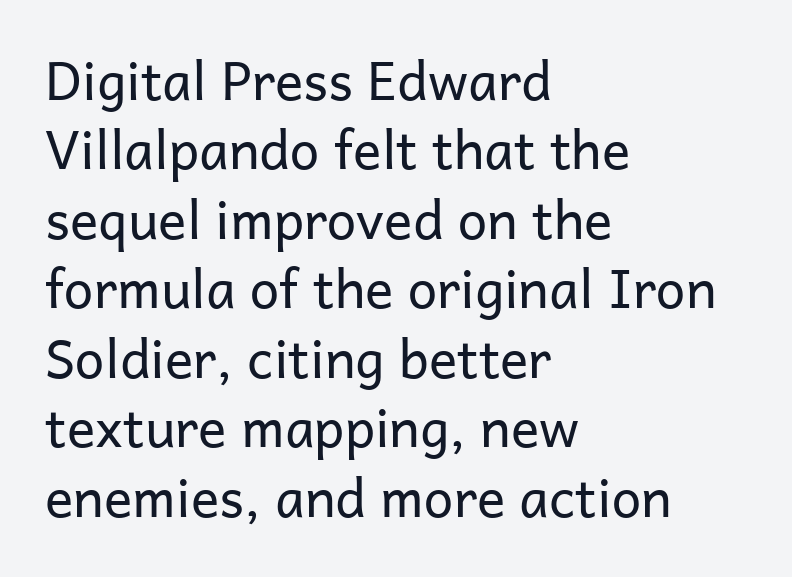
Q: Is the text bold? A: No.
Q: Is the text italic (slanted)? A: No, it is upright.
Q: Is the typeface a serif or a sans-serif typeface? A: Sans-serif.
Q: Is the text underlined? A: No.
Q: How is the paragraph aligned? A: Left-aligned.
Q: Is the spacing between letters normal or unusually wide? A: Normal.
Q: Is the spacing between lines tight, normal or loose? A: Normal.
Q: Width (condensed, normal, or wide)? A: Normal.
Q: Stroke contrast? A: Low.
Q: x-height? A: Medium.
Q: Monospaced? A: No.
